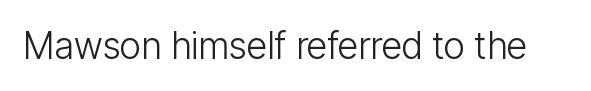
The image shows 37 px light, condensed sans-serif type, upright; set normal letter spacing, not underlined; low stroke contrast and a medium x-height.
